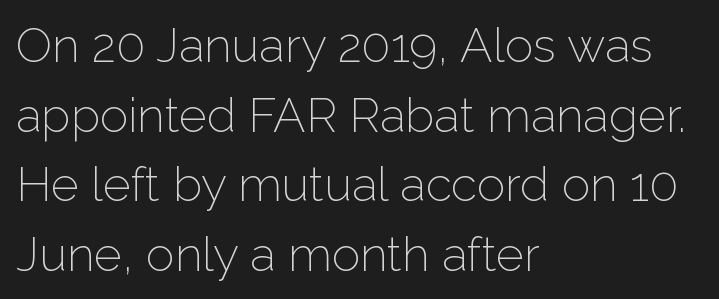
Honestly, there is no underline to notice here at all. Short and long lines alike share a common starting point at left. This sample uses an upright cut, with every glyph sitting square on the baseline. Students, note that the glyphs here touch the page at normal intervals.
